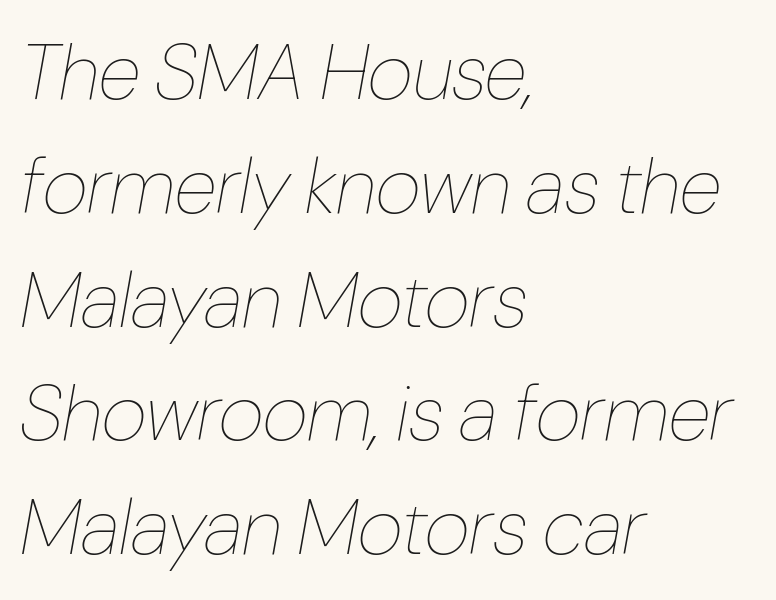
Yep, that's italic — everything's leaning. A typesetter would call this proportional, since set widths differ per character. What's the leading like? Ordinary, nothing unusual. This sample is left-justified, so line endings fall wherever the words run out.
